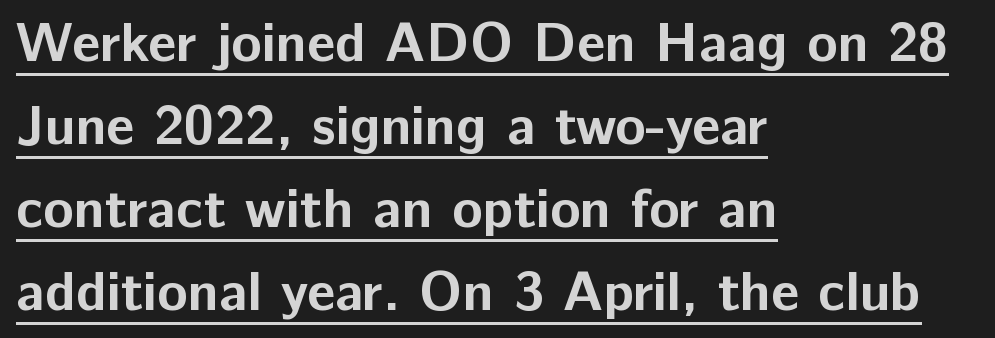
Glance below the letters and you will spot a drawn line. The glyphs have the mass of a bold cut. Letter spacing: default. Does the copy run flush right? No — it runs flush left.
